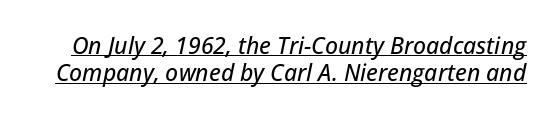
Nobody touched the tracking dial on this one. The passage shown leans; its letterforms are oblique. Like a heading marked for emphasis, these lines bear an underscore.
